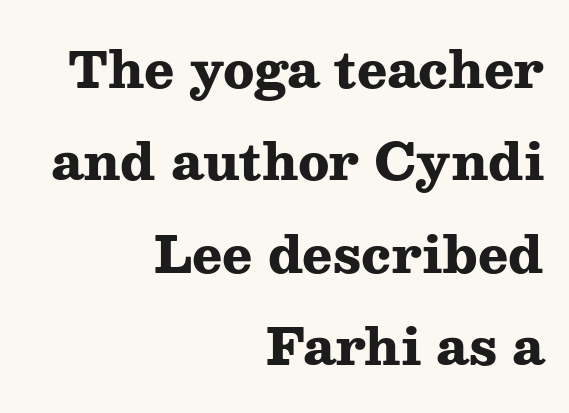
The image shows 50 px heavy, wide serif type, upright; set right-aligned, line spacing 1.85x, normal letter spacing, not underlined; medium stroke contrast and a medium x-height.
